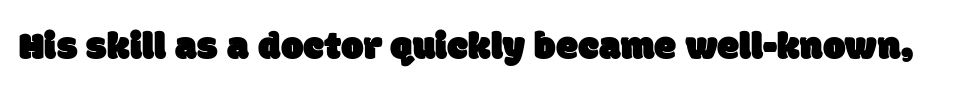
{"serif": "no", "width": "normal", "stroke_contrast": "low", "x_height": "large", "monospaced": "no", "underline": "no", "letter_spacing": "normal", "letter_spacing_em": 0.0, "glyph_px": 40}
